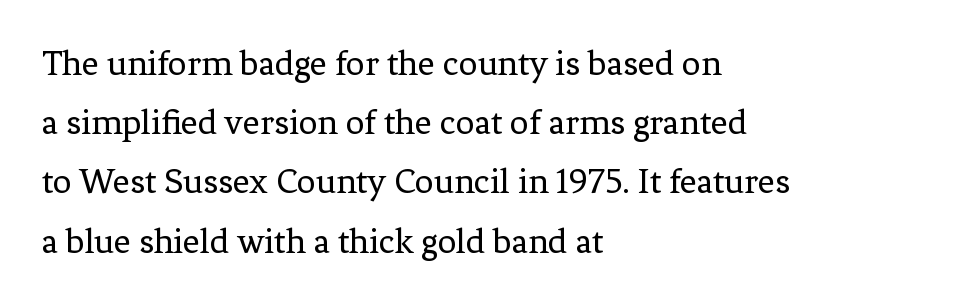
The image shows 37 px regular-weight serif type, upright; set left-aligned, normal line spacing (1.6x), normal letter spacing, not underlined; low stroke contrast and a medium x-height.
